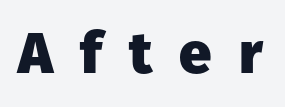
{"serif": "no", "italic": "no", "bold": "yes", "weight": "heavy", "width": "normal", "stroke_contrast": "low", "x_height": "medium", "monospaced": "no", "underline": "no", "letter_spacing": "wide", "letter_spacing_em": 0.47, "glyph_px": 58}
